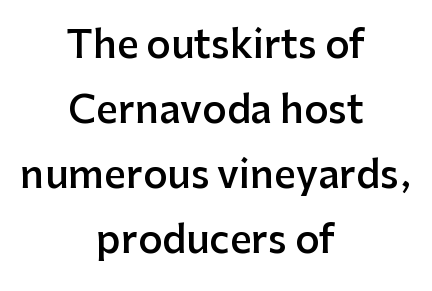
The type family on display is of the sans-serif kind. You could call the tracking neutral — neither tight nor loose. The letters stand straight up with perfectly vertical stems. The rendering uses natural spacing where letterforms have individual widths.
